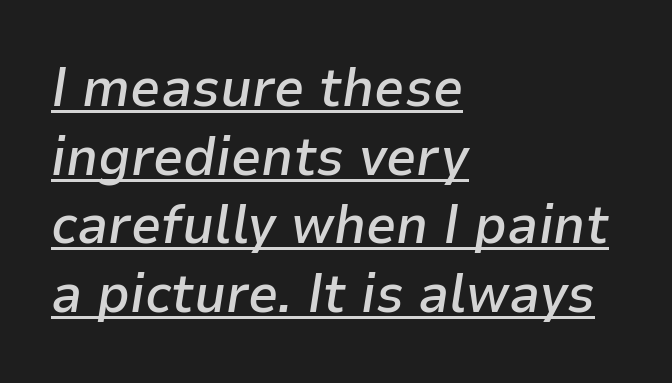
Q: Is the text bold? A: Semi-bold.
Q: Is the text italic (slanted)? A: Yes, it leans right by about 9 degrees.
Q: Is the text underlined? A: Yes.
Q: How is the paragraph aligned? A: Left-aligned.
Q: Is the spacing between letters normal or unusually wide? A: Normal.
Q: Is the spacing between lines tight, normal or loose? A: Normal.
Q: Width (condensed, normal, or wide)? A: Normal.
Q: Stroke contrast? A: Low.
Q: x-height? A: Medium.
Q: Monospaced? A: No.
